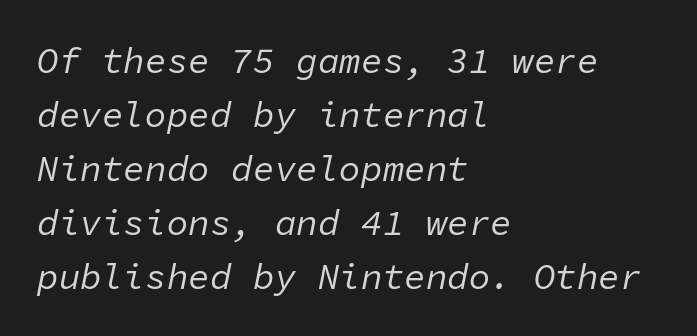
Q: Is the text bold? A: No.
Q: Is the text italic (slanted)? A: Yes, it leans right by about 11 degrees.
Q: Is the text underlined? A: No.
Q: How is the paragraph aligned? A: Left-aligned.
Q: Is the spacing between letters normal or unusually wide? A: Normal.
Q: Is the spacing between lines tight, normal or loose? A: Normal.
Q: Width (condensed, normal, or wide)? A: Normal.
Q: Stroke contrast? A: Low.
Q: x-height? A: Medium.
Q: Monospaced? A: Yes.
